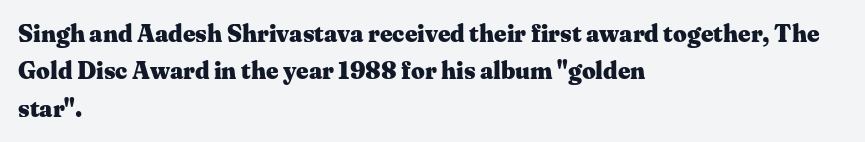
Underline: absent. Strokes here are thick enough to call this a true bold. This block has exactly the height ordinary leading produces. Standard letterfit; no display-style spreading of the glyphs. The lines are quadded left.
